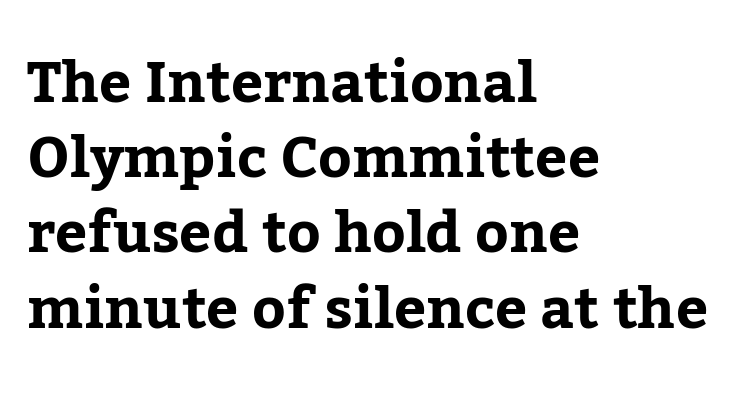
Q: Is the text bold? A: Yes.
Q: Is the text italic (slanted)? A: No, it is upright.
Q: Is the typeface a serif or a sans-serif typeface? A: Serif.
Q: Is the text underlined? A: No.
Q: How is the paragraph aligned? A: Left-aligned.
Q: Is the spacing between letters normal or unusually wide? A: Normal.
Q: Is the spacing between lines tight, normal or loose? A: Normal.
Q: Width (condensed, normal, or wide)? A: Normal.
Q: Stroke contrast? A: Low.
Q: x-height? A: Medium.
Q: Monospaced? A: No.
